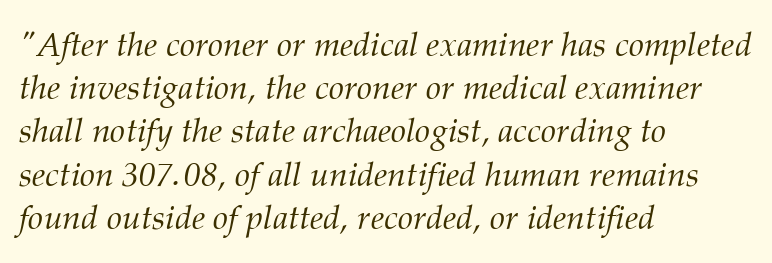
Q: Is the text bold? A: No.
Q: Is the text italic (slanted)? A: Yes, it leans right by about 12 degrees.
Q: Is the typeface a serif or a sans-serif typeface? A: Serif.
Q: Is the text underlined? A: No.
Q: How is the paragraph aligned? A: Left-aligned.
Q: Is the spacing between letters normal or unusually wide? A: Normal.
Q: Is the spacing between lines tight, normal or loose? A: Normal.
Q: Width (condensed, normal, or wide)? A: Normal.
Q: Stroke contrast? A: Medium.
Q: x-height? A: Medium.
Q: Monospaced? A: No.
